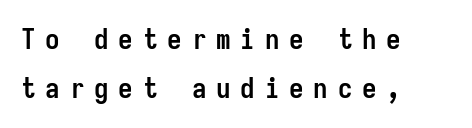
Q: Is the text bold? A: Yes.
Q: Is the text italic (slanted)? A: No, it is upright.
Q: Is the typeface a serif or a sans-serif typeface? A: Sans-serif.
Q: Is the text underlined? A: No.
Q: How is the paragraph aligned? A: Left-aligned.
Q: Is the spacing between letters normal or unusually wide? A: Unusually wide.
Q: Is the spacing between lines tight, normal or loose? A: Normal.
Q: Width (condensed, normal, or wide)? A: Condensed.
Q: Stroke contrast? A: Low.
Q: x-height? A: Medium.
Q: Monospaced? A: Yes.
